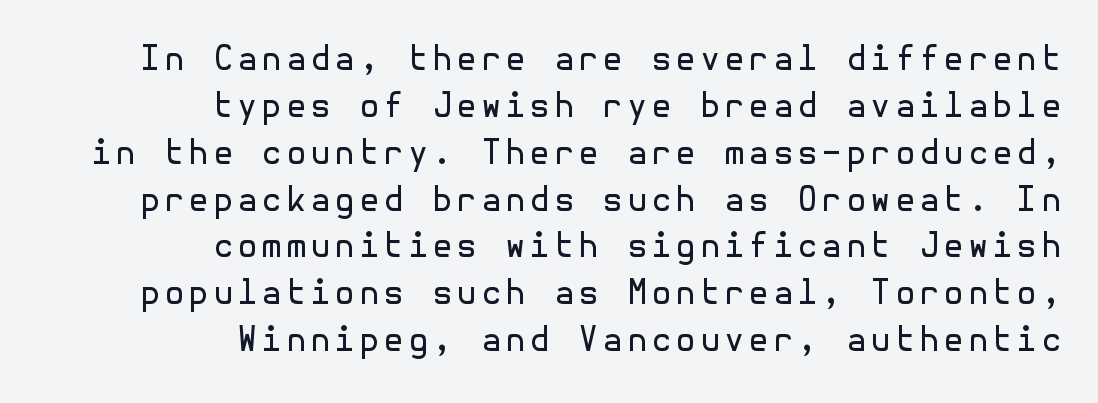
{"serif": "no", "italic": "no", "bold": "no", "weight": "regular", "width": "normal", "x_height": "medium", "underline": "no", "align": "right", "line_spacing": "normal", "line_spacing_ratio": 1.42, "glyph_px": 33}
